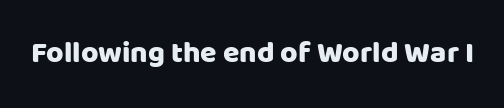
Q: Is the text italic (slanted)? A: No, it is upright.
Q: Is the typeface a serif or a sans-serif typeface? A: Sans-serif.
Q: Is the text underlined? A: No.
Q: Is the spacing between letters normal or unusually wide? A: Normal.
Q: Width (condensed, normal, or wide)? A: Normal.
Q: Stroke contrast? A: Low.
Q: x-height? A: Large.
Q: Monospaced? A: No.
